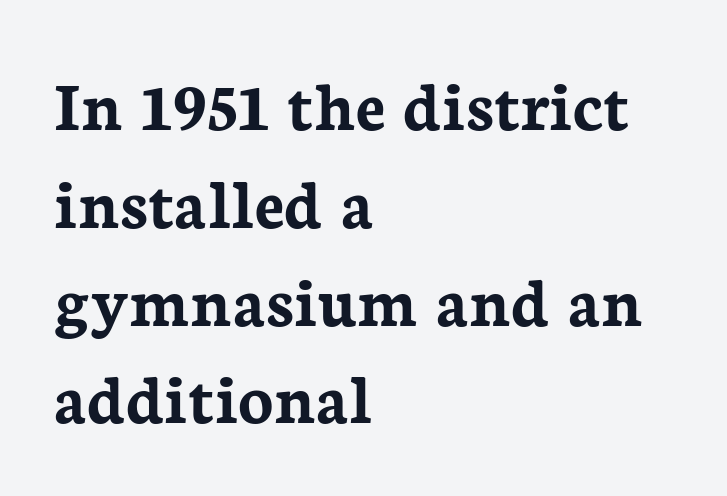
The image shows 73 px semibold serif type, upright; set left-aligned, normal line spacing (1.34x), normal letter spacing, not underlined; low stroke contrast and a medium x-height.
